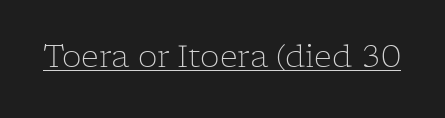
{"serif": "yes", "italic": "no", "bold": "no", "weight": "light", "width": "normal", "stroke_contrast": "low", "x_height": "medium", "monospaced": "no", "underline": "yes", "letter_spacing": "normal", "letter_spacing_em": 0.0, "glyph_px": 31}
